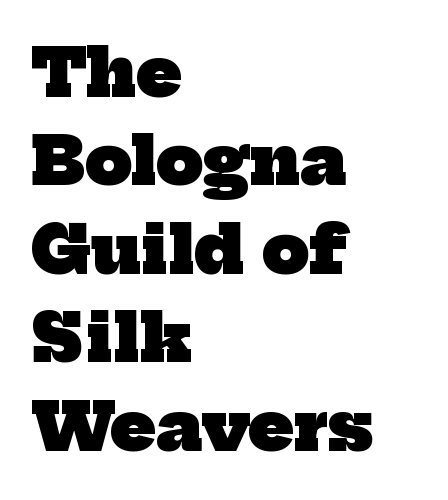
The image shows 66 px heavy serif type; set left-aligned, normal line spacing (1.34x), normal letter spacing, not underlined; low stroke contrast and a medium x-height.
